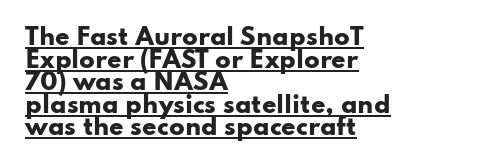
Q: Is the text bold? A: Yes.
Q: Is the text italic (slanted)? A: No, it is upright.
Q: Is the text underlined? A: Yes.
Q: How is the paragraph aligned? A: Left-aligned.
Q: Is the spacing between letters normal or unusually wide? A: Normal.
Q: Is the spacing between lines tight, normal or loose? A: Tight.
